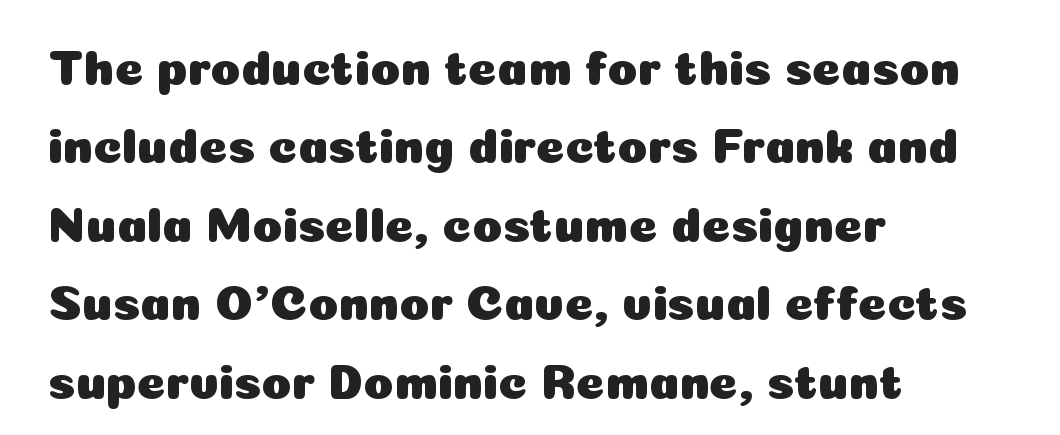
{"serif": "no", "italic": "no", "width": "normal", "stroke_contrast": "low", "x_height": "medium", "monospaced": "no", "underline": "no", "align": "left", "line_spacing": "normal", "line_spacing_ratio": 1.6, "letter_spacing": "normal", "letter_spacing_em": 0.0, "glyph_px": 49}
